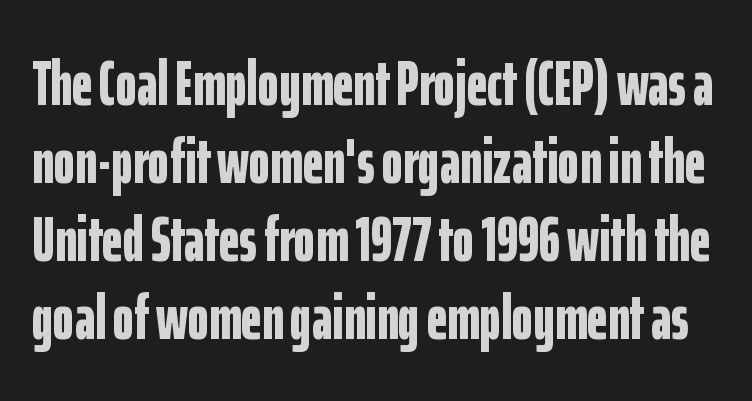
Q: Is the text bold? A: Yes.
Q: Is the text italic (slanted)? A: No, it is upright.
Q: Is the typeface a serif or a sans-serif typeface? A: Sans-serif.
Q: Is the text underlined? A: No.
Q: Is the spacing between letters normal or unusually wide? A: Normal.
Q: Width (condensed, normal, or wide)? A: Condensed.
Q: Stroke contrast? A: Low.
Q: x-height? A: Medium.
Q: Monospaced? A: No.
